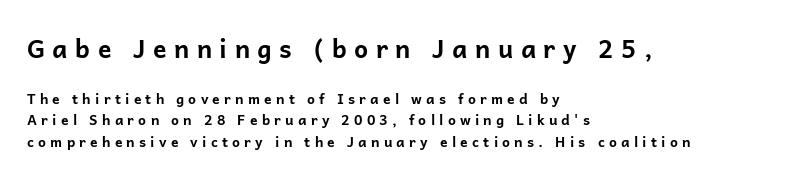
{"italic": "no", "bold": "yes", "underline": "no", "align": "left", "line_spacing": "normal", "line_spacing_ratio": 1.55, "letter_spacing": "wide", "letter_spacing_em": 0.3, "larger_block": "first", "size_ratio": 1.79, "glyph_px": 25}
